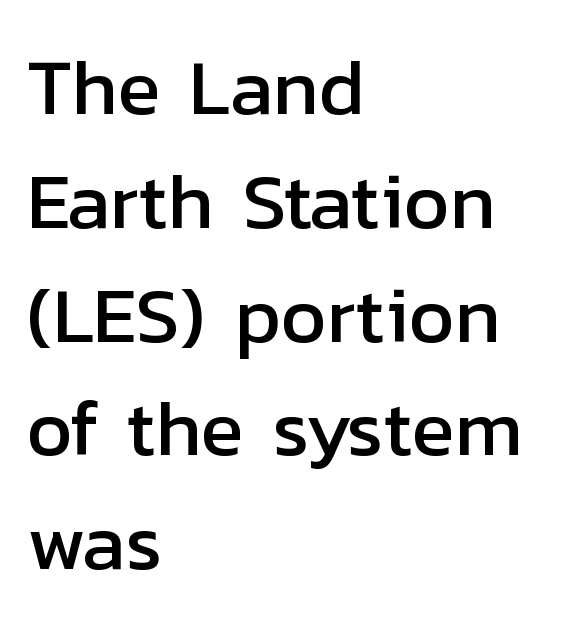
Italic: no, the glyphs are upright roman. Spacing verdict: proportional, widths tailored to each character. Check under the words: just untouched page. Summary of vertical rhythm: regular, with standard interline spacing.
